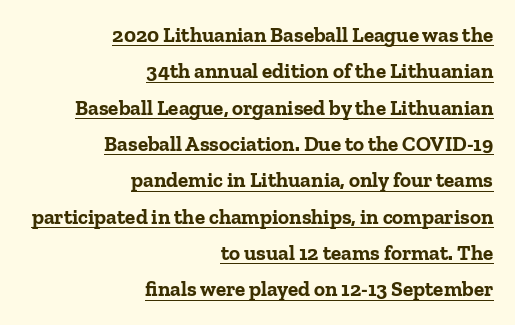
{"italic": "no", "bold": "yes", "underline": "yes", "align": "right", "line_spacing_ratio": 1.73, "letter_spacing": "normal", "letter_spacing_em": 0.0, "glyph_px": 21}
